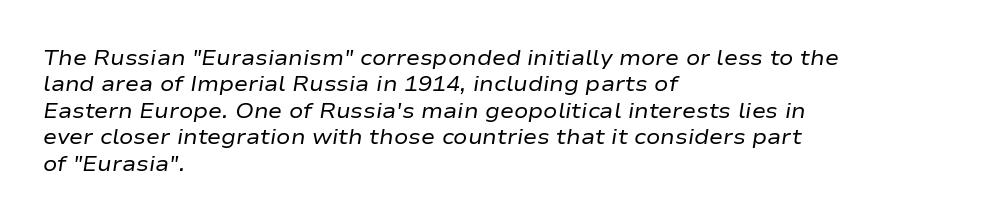
{"italic": "yes", "lean": "right", "slant_degrees": 9, "bold": "no", "underline": "no", "align": "left", "line_spacing": "normal", "line_spacing_ratio": 1.26, "letter_spacing": "normal", "letter_spacing_em": 0.0, "glyph_px": 21}
